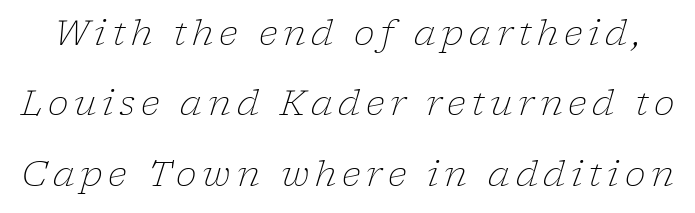
Varying glyph widths throughout — classic text-font behaviour. Letterform terminals end in serifs throughout the passage. The words here are not underlined. Line spacing here is loose. Stems and bowls with no extra thickness — not bold. Slanted lettering throughout.
